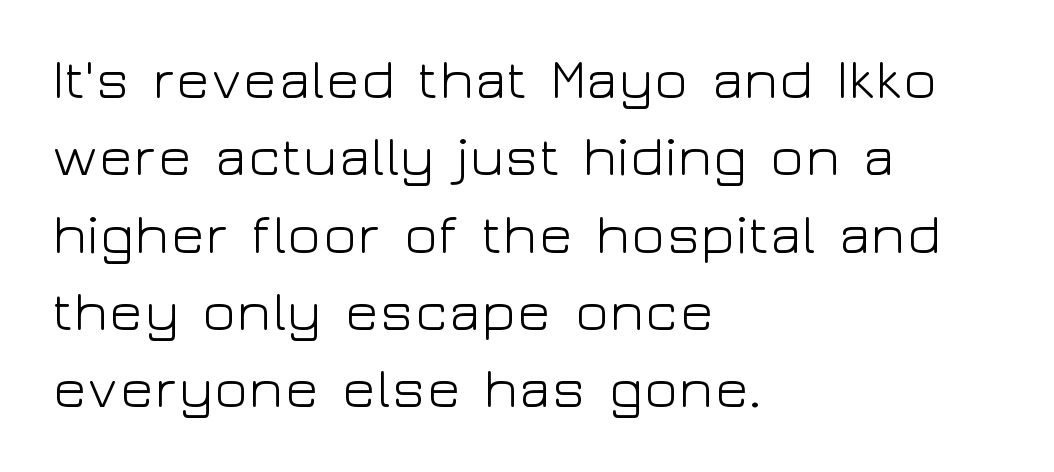
Q: Is the text bold? A: No.
Q: Is the text italic (slanted)? A: No, it is upright.
Q: Is the typeface a serif or a sans-serif typeface? A: Sans-serif.
Q: Is the text underlined? A: No.
Q: How is the paragraph aligned? A: Left-aligned.
Q: Is the spacing between letters normal or unusually wide? A: Normal.
Q: Is the spacing between lines tight, normal or loose? A: Normal.
Q: Width (condensed, normal, or wide)? A: Wide.
Q: Stroke contrast? A: Low.
Q: x-height? A: Medium.
Q: Monospaced? A: No.
